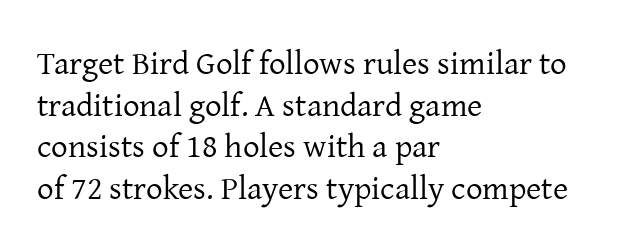
The image shows 33 px regular-weight serif type, upright; set left-aligned, normal line spacing (1.26x), normal letter spacing, not underlined; low stroke contrast and a medium x-height.
